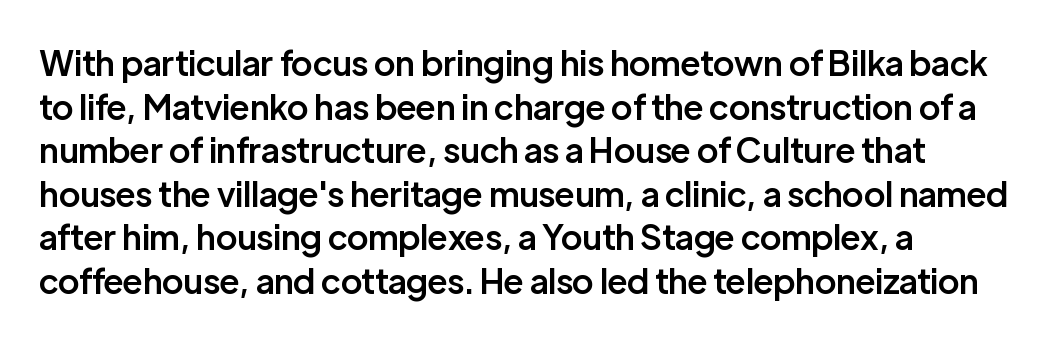
Q: Is the text bold? A: Semi-bold.
Q: Is the text italic (slanted)? A: No, it is upright.
Q: Is the typeface a serif or a sans-serif typeface? A: Sans-serif.
Q: Is the text underlined? A: No.
Q: How is the paragraph aligned? A: Left-aligned.
Q: Is the spacing between letters normal or unusually wide? A: Normal.
Q: Is the spacing between lines tight, normal or loose? A: Normal.
Q: Width (condensed, normal, or wide)? A: Normal.
Q: Stroke contrast? A: Low.
Q: x-height? A: Medium.
Q: Monospaced? A: No.
